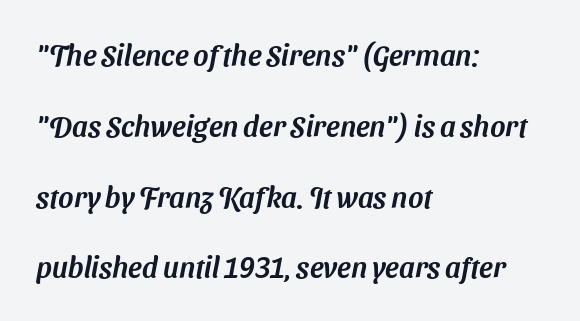
Q: Is the typeface a serif or a sans-serif typeface? A: Sans-serif.
Q: Is the text underlined? A: No.
Q: How is the paragraph aligned? A: Left-aligned.
Q: Is the spacing between letters normal or unusually wide? A: Normal.
Q: Is the spacing between lines tight, normal or loose? A: Loose.
Q: Width (condensed, normal, or wide)? A: Normal.
Q: Stroke contrast? A: Medium.
Q: x-height? A: Medium.
Q: Monospaced? A: No.
